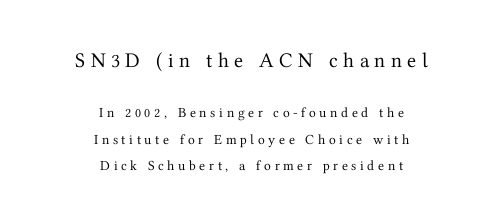
The image shows 21 px text type, upright; set centered, line spacing 1.89x, unusually wide letter spacing (+0.26 em), not underlined; the first (top) block is 1.5x larger.
